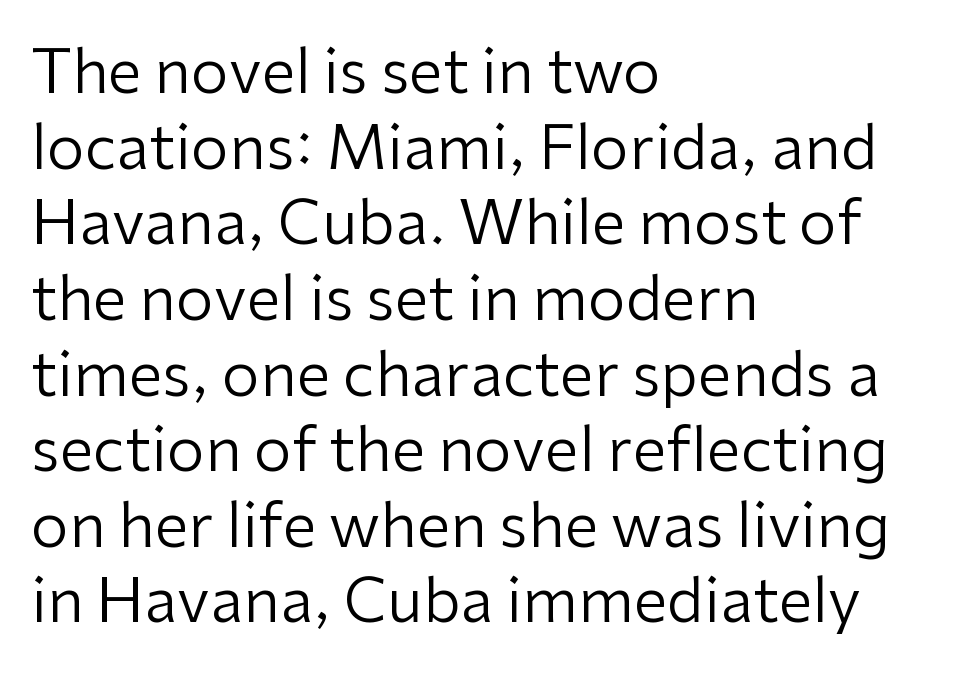
{"serif": "no", "italic": "no", "bold": "no", "weight": "regular", "width": "normal", "stroke_contrast": "low", "x_height": "medium", "monospaced": "no", "underline": "no", "align": "left", "line_spacing_ratio": 1.24, "letter_spacing": "normal", "letter_spacing_em": 0.0, "glyph_px": 61}
